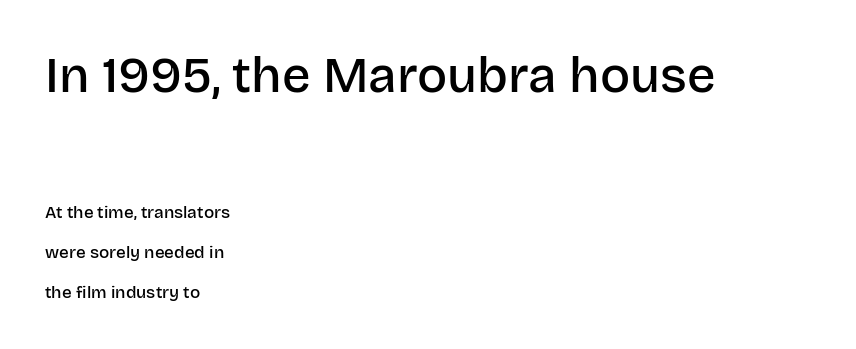
{"serif": "no", "italic": "no", "bold": "semi", "weight": "semibold", "width": "normal", "stroke_contrast": "low", "x_height": "large", "monospaced": "no", "underline": "no", "align": "left", "line_spacing": "loose", "line_spacing_ratio": 2.35, "letter_spacing": "normal", "letter_spacing_em": 0.0, "larger_block": "first", "size_ratio": 2.94, "glyph_px": 50}
